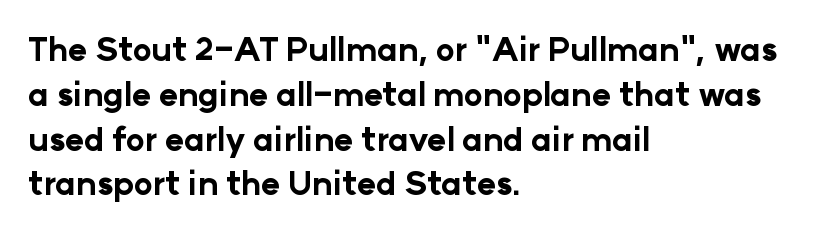
Q: Is the text bold? A: Yes.
Q: Is the text italic (slanted)? A: No, it is upright.
Q: Is the typeface a serif or a sans-serif typeface? A: Sans-serif.
Q: Is the text underlined? A: No.
Q: How is the paragraph aligned? A: Left-aligned.
Q: Is the spacing between letters normal or unusually wide? A: Normal.
Q: Is the spacing between lines tight, normal or loose? A: Normal.
Q: Width (condensed, normal, or wide)? A: Normal.
Q: Stroke contrast? A: Low.
Q: x-height? A: Medium.
Q: Monospaced? A: No.
